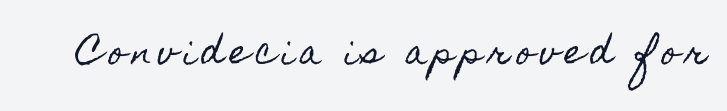
Q: Is the text italic (slanted)? A: Yes.
Q: Is the text underlined? A: No.
Q: Width (condensed, normal, or wide)? A: Condensed.
Q: x-height? A: Small.
Q: Monospaced? A: No.
